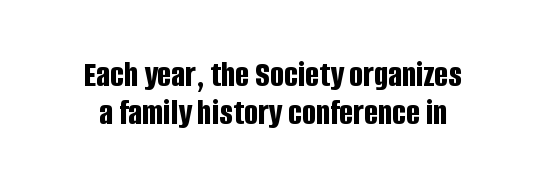
The image shows 37 px bold, condensed sans-serif type, upright; set tight line spacing (1.02x), normal letter spacing, not underlined; low stroke contrast and a large x-height.
